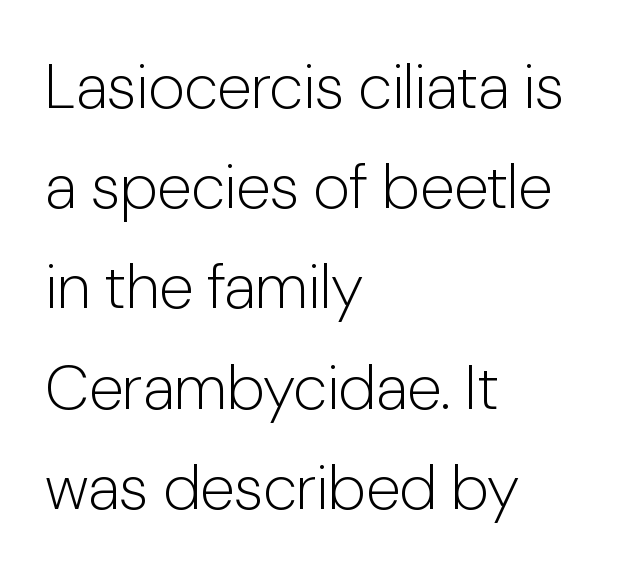
The image shows 63 px light sans-serif type, upright; set left-aligned, normal line spacing (1.59x), normal letter spacing, not underlined; low stroke contrast and a medium x-height.
